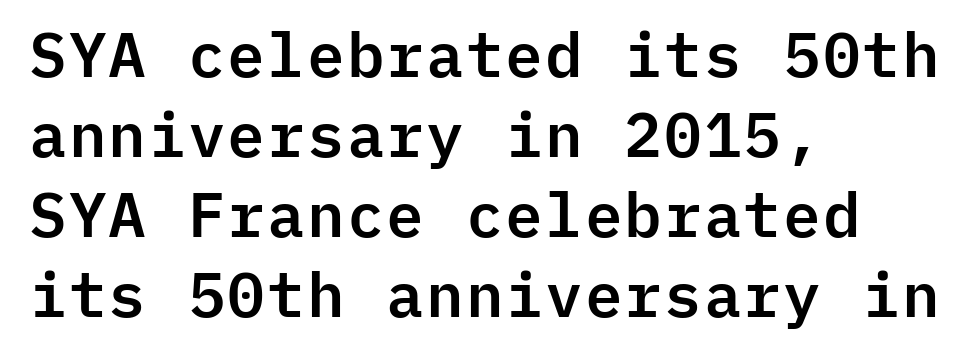
The designer left line spacing at the default. Rendered with straight, roman letterforms. Check the space under the baseline: it is left empty. Each letter's strokes conclude bluntly, with no projecting serifs. Glyph-to-glyph distance matches everyday printed text.
